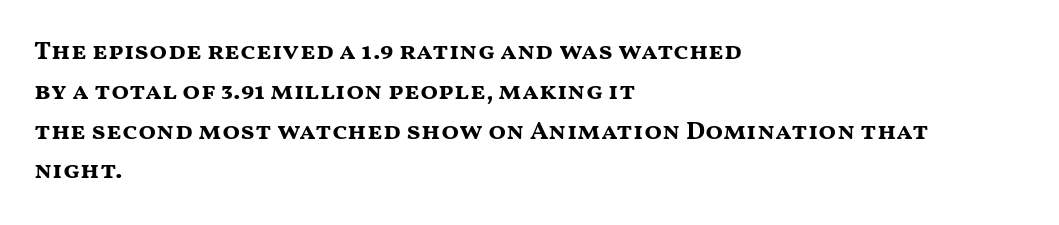
Q: Is the text bold? A: Yes.
Q: Is the text italic (slanted)? A: No, it is upright.
Q: Is the text underlined? A: No.
Q: How is the paragraph aligned? A: Left-aligned.
Q: Is the spacing between letters normal or unusually wide? A: Normal.
Q: Is the spacing between lines tight, normal or loose? A: Normal.
